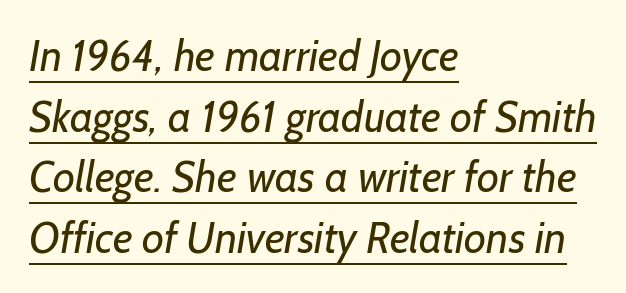
{"serif": "no", "bold": "no", "weight": "regular", "width": "normal", "stroke_contrast": "low", "x_height": "medium", "monospaced": "no", "underline": "yes", "align": "left", "line_spacing": "normal", "line_spacing_ratio": 1.41, "letter_spacing": "normal", "letter_spacing_em": 0.0, "glyph_px": 43}
